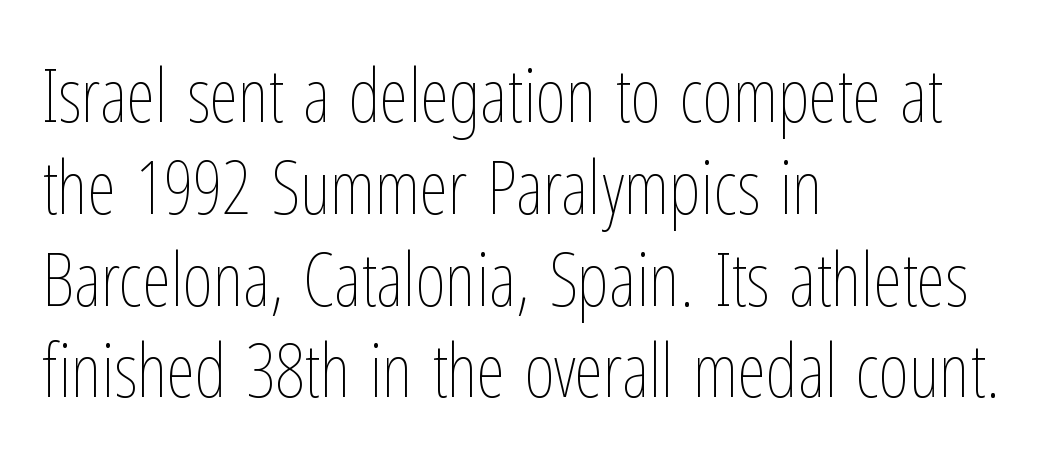
{"italic": "no", "bold": "no", "weight": "thin", "width": "condensed", "stroke_contrast": "low", "x_height": "medium", "monospaced": "no", "underline": "no", "align": "left", "line_spacing_ratio": 1.24, "letter_spacing": "normal", "letter_spacing_em": 0.0, "glyph_px": 74}
